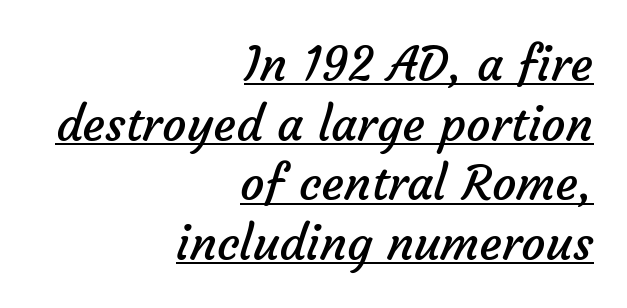
Q: Is the text bold? A: No.
Q: Is the typeface a serif or a sans-serif typeface? A: Sans-serif.
Q: Is the text underlined? A: Yes.
Q: How is the paragraph aligned? A: Right-aligned.
Q: Is the spacing between letters normal or unusually wide? A: Normal.
Q: Width (condensed, normal, or wide)? A: Normal.
Q: Stroke contrast? A: Low.
Q: x-height? A: Medium.
Q: Monospaced? A: No.
